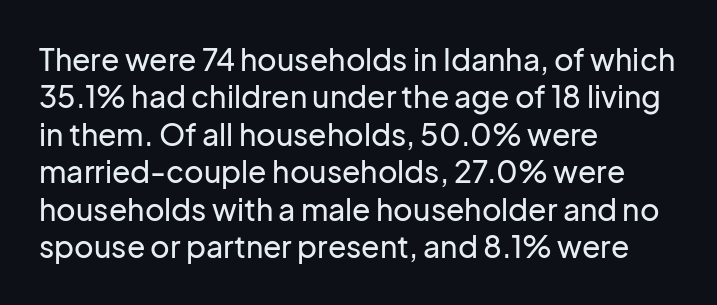
The image shows 30 px sans-serif type, upright; set left-aligned, normal line spacing (1.25x), normal letter spacing, not underlined; low stroke contrast and a medium x-height.
